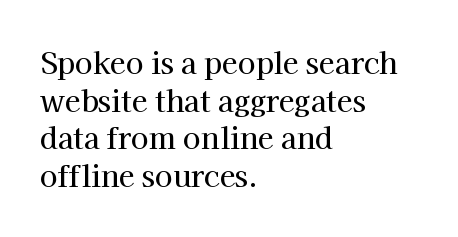
{"serif": "yes", "italic": "no", "width": "normal", "stroke_contrast": "high", "x_height": "medium", "monospaced": "no", "underline": "no", "align": "left", "line_spacing": "normal", "line_spacing_ratio": 1.3, "letter_spacing": "normal", "letter_spacing_em": 0.0, "glyph_px": 29}
